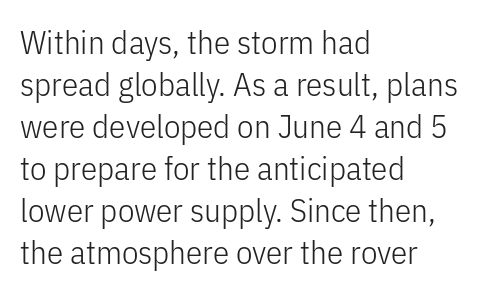
{"serif": "no", "italic": "no", "bold": "no", "weight": "light", "width": "condensed", "stroke_contrast": "low", "x_height": "medium", "monospaced": "no", "underline": "no", "align": "left", "line_spacing": "normal", "line_spacing_ratio": 1.27, "letter_spacing": "normal", "letter_spacing_em": 0.0, "glyph_px": 33}
